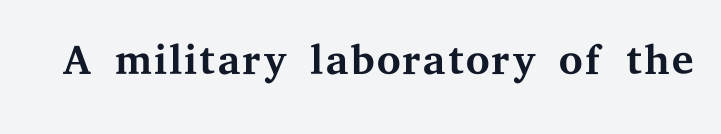
These lines are rendered in a variable-pitch font. You can tell it's not italic because the verticals are truly vertical. Does the type have serifs? Yes, each stem ends in a small foot. Has an underline been added? It has not. The gaps between neighbouring characters are ordinary and unremarkable.
